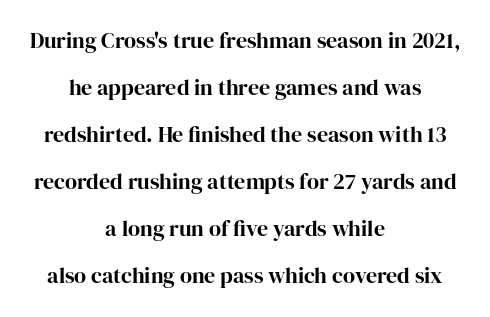
The image shows 22 px text type, upright; set centered, loose line spacing (2.14x), normal letter spacing, not underlined.
